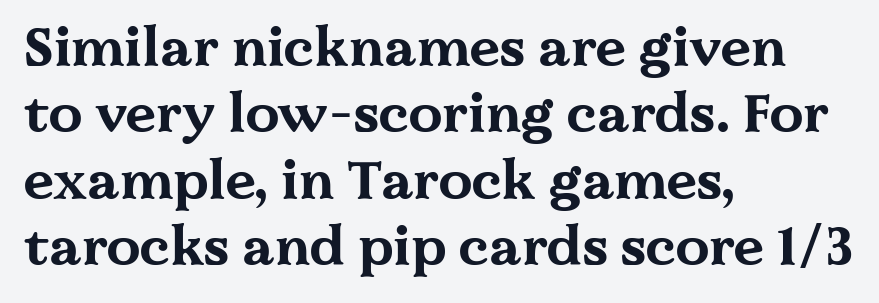
Q: Is the text bold? A: Yes.
Q: Is the text italic (slanted)? A: No, it is upright.
Q: Is the typeface a serif or a sans-serif typeface? A: Serif.
Q: Is the text underlined? A: No.
Q: How is the paragraph aligned? A: Left-aligned.
Q: Is the spacing between letters normal or unusually wide? A: Normal.
Q: Width (condensed, normal, or wide)? A: Wide.
Q: Stroke contrast? A: Medium.
Q: x-height? A: Medium.
Q: Monospaced? A: No.
